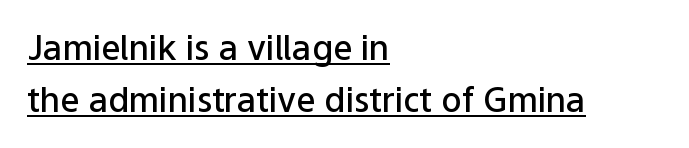
Q: Is the text bold? A: Semi-bold.
Q: Is the text italic (slanted)? A: No, it is upright.
Q: Is the typeface a serif or a sans-serif typeface? A: Sans-serif.
Q: Is the text underlined? A: Yes.
Q: How is the paragraph aligned? A: Left-aligned.
Q: Is the spacing between letters normal or unusually wide? A: Normal.
Q: Is the spacing between lines tight, normal or loose? A: Normal.
Q: Width (condensed, normal, or wide)? A: Normal.
Q: Stroke contrast? A: Low.
Q: x-height? A: Medium.
Q: Monospaced? A: No.
